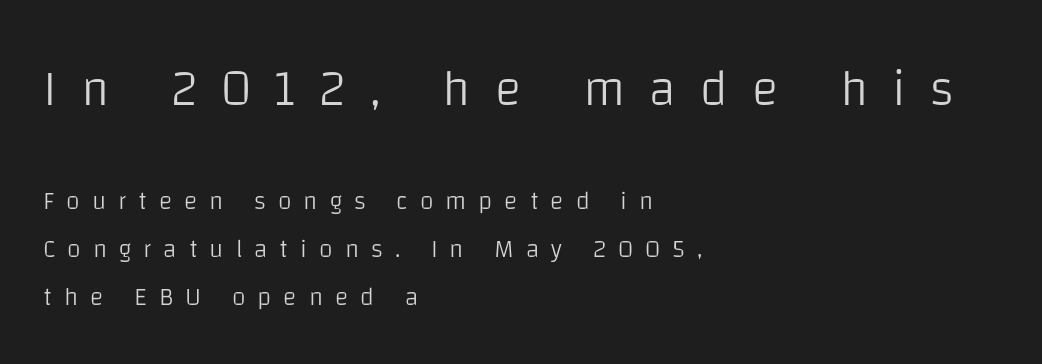
Q: Is the text bold? A: No.
Q: Is the text italic (slanted)? A: No, it is upright.
Q: Is the typeface a serif or a sans-serif typeface? A: Sans-serif.
Q: Is the text underlined? A: No.
Q: How is the paragraph aligned? A: Left-aligned.
Q: Is the spacing between letters normal or unusually wide? A: Unusually wide.
Q: Is the spacing between lines tight, normal or loose? A: Loose.
Q: Which block of text is set in a larger size, the first (top) or the second (bottom)? A: The first (top) one.
Q: Width (condensed, normal, or wide)? A: Normal.
Q: Stroke contrast? A: Low.
Q: x-height? A: Large.
Q: Monospaced? A: No.
